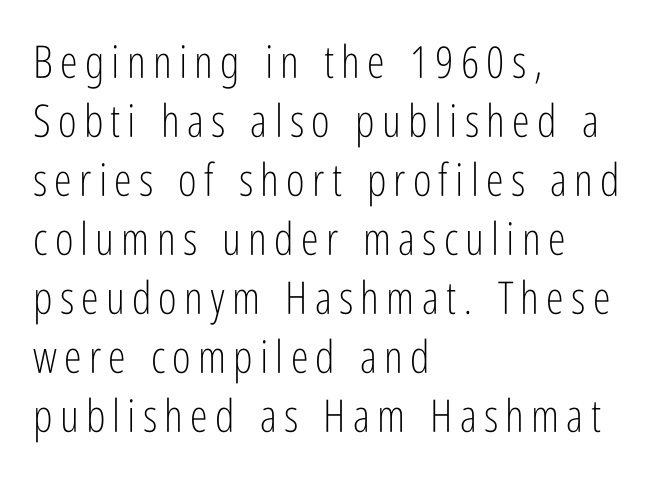
Q: Is the text bold? A: No.
Q: Is the text italic (slanted)? A: No, it is upright.
Q: Is the typeface a serif or a sans-serif typeface? A: Sans-serif.
Q: Is the text underlined? A: No.
Q: How is the paragraph aligned? A: Left-aligned.
Q: Is the spacing between lines tight, normal or loose? A: Normal.
Q: Width (condensed, normal, or wide)? A: Condensed.
Q: Stroke contrast? A: Low.
Q: x-height? A: Medium.
Q: Monospaced? A: No.
